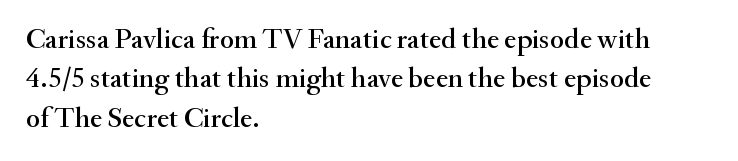
{"serif": "yes", "italic": "no", "width": "normal", "stroke_contrast": "medium", "x_height": "small", "monospaced": "no", "underline": "no", "align": "left", "line_spacing": "normal", "line_spacing_ratio": 1.36, "letter_spacing": "normal", "letter_spacing_em": 0.0, "glyph_px": 29}
